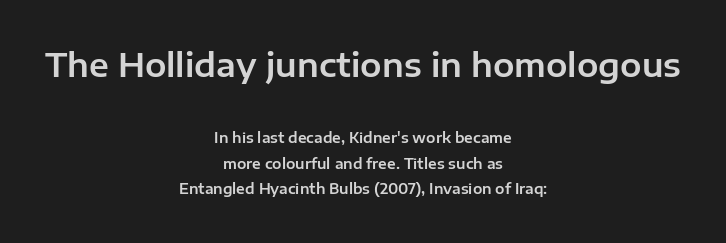
Q: Is the text italic (slanted)? A: No, it is upright.
Q: Is the typeface a serif or a sans-serif typeface? A: Sans-serif.
Q: Is the text underlined? A: No.
Q: How is the paragraph aligned? A: Centered.
Q: Is the spacing between letters normal or unusually wide? A: Normal.
Q: Which block of text is set in a larger size, the first (top) or the second (bottom)? A: The first (top) one.
Q: Width (condensed, normal, or wide)? A: Normal.
Q: Stroke contrast? A: Low.
Q: x-height? A: Medium.
Q: Monospaced? A: No.
